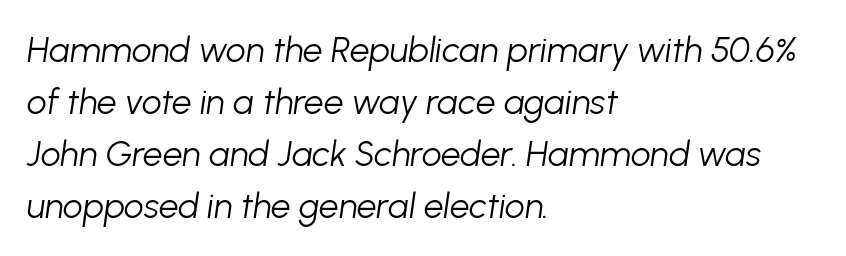
The image shows 35 px light type, italic (leaning right); set left-aligned, normal line spacing (1.49x), normal letter spacing, not underlined; low stroke contrast and a medium x-height.
